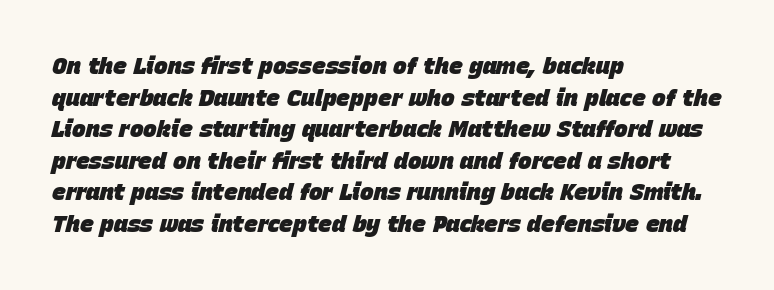
The image shows 23 px bold type, italic (leaning right); set left-aligned, normal line spacing (1.37x), normal letter spacing, not underlined.
